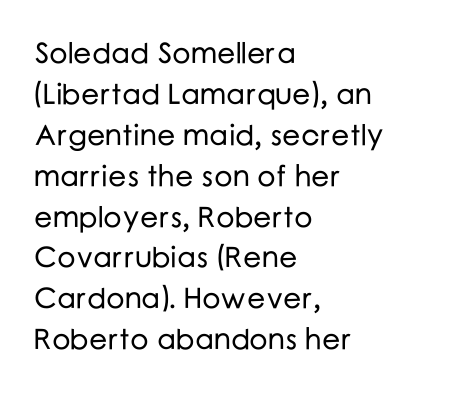
The image shows 29 px sans-serif type, upright; set left-aligned, normal line spacing (1.41x), normal letter spacing, not underlined; low stroke contrast and a medium x-height.
